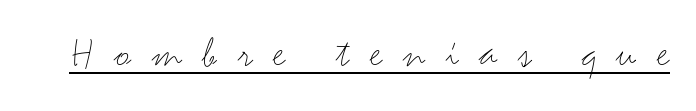
The image shows 44 px light, wide sans-serif type; set unusually wide letter spacing (+0.47 em), underlined; medium stroke contrast and a small x-height.
